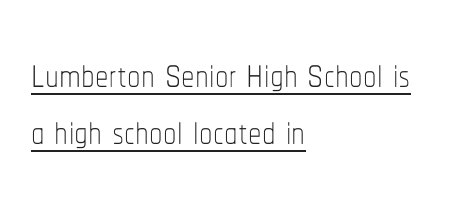
Q: Is the text bold? A: No.
Q: Is the text italic (slanted)? A: No, it is upright.
Q: Is the text underlined? A: Yes.
Q: How is the paragraph aligned? A: Left-aligned.
Q: Is the spacing between letters normal or unusually wide? A: Normal.
Q: Is the spacing between lines tight, normal or loose? A: Tight.
Q: Width (condensed, normal, or wide)? A: Condensed.
Q: Stroke contrast? A: Low.
Q: x-height? A: Medium.
Q: Monospaced? A: No.
